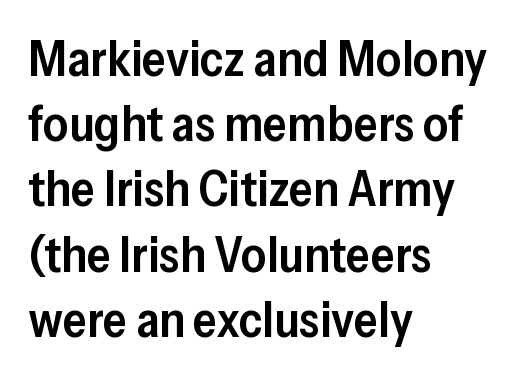
The image shows 49 px semibold sans-serif type, upright; set left-aligned, normal line spacing (1.33x), normal letter spacing, not underlined; low stroke contrast and a medium x-height.
